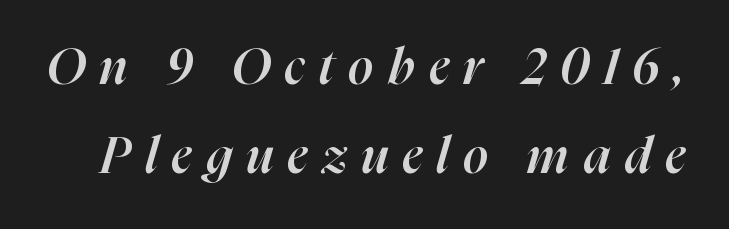
Moderately thickened strokes mark this as semibold type. The zone under the glyphs is completely vacant. The letters advance in unequal steps, a hallmark of proportional type. Every character sits at an angle, as italics do. This sample uses expanded letter spacing, leaving extra air between glyphs.
